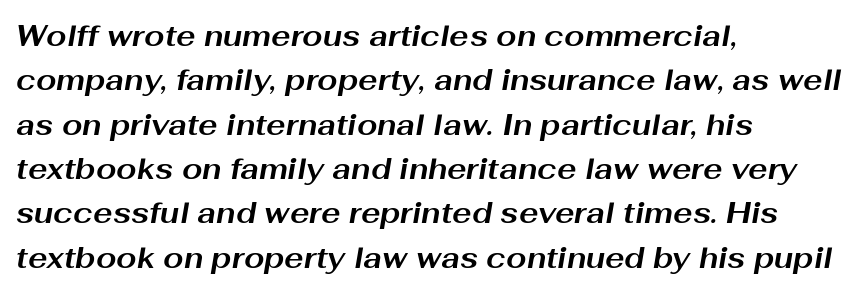
Q: Is the text bold? A: Yes.
Q: Is the text italic (slanted)? A: Yes, it leans right by about 10 degrees.
Q: Is the text underlined? A: No.
Q: How is the paragraph aligned? A: Left-aligned.
Q: Is the spacing between letters normal or unusually wide? A: Normal.
Q: Is the spacing between lines tight, normal or loose? A: Normal.
Q: Width (condensed, normal, or wide)? A: Wide.
Q: Stroke contrast? A: Medium.
Q: x-height? A: Medium.
Q: Monospaced? A: No.
